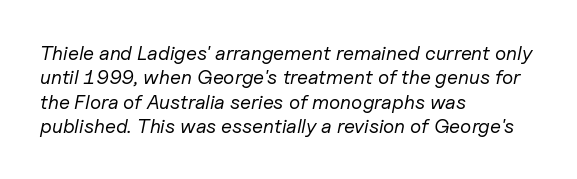
The image shows 20 px text type, italic (leaning right); set left-aligned, line spacing 1.22x, normal letter spacing, not underlined.
